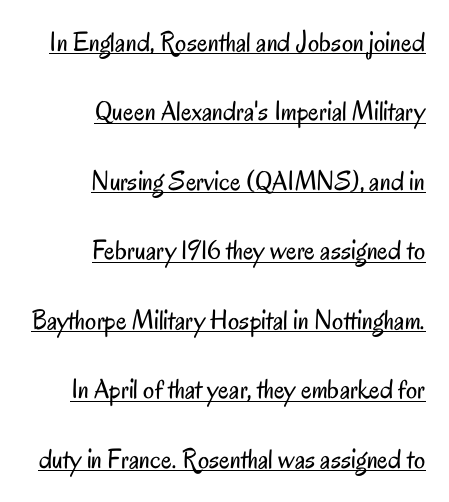
Horizontally, the lines are justified to the trailing edge only. No chunkiness to these letters — they're not bold. The glyphs are accompanied by a horizontal stroke just below them. This rendering employs a face without finishing strokes, i.e., a sans-serif. How are the letters spaced? Ordinarily, with no added tracking. Does the leading feel generous? Absolutely, it's lavish.
